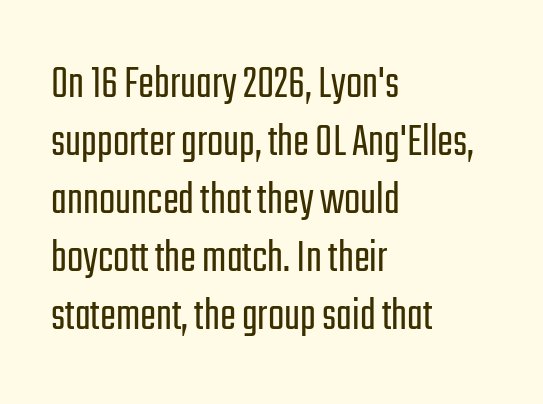
Vertical stems look standard width or narrower in stroke. These lines stack with their left ends in a neat column. This is roman type, the default non-slanted kind. These lines are rendered in a variable-pitch font. Descender tails drop into unmarked territory.
